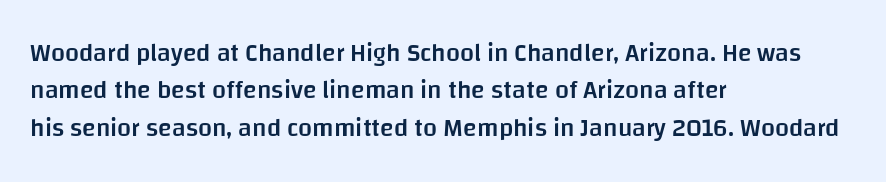
{"italic": "no", "bold": "semi", "underline": "no", "align": "left", "line_spacing": "normal", "line_spacing_ratio": 1.5, "letter_spacing": "normal", "letter_spacing_em": 0.0, "glyph_px": 25}
